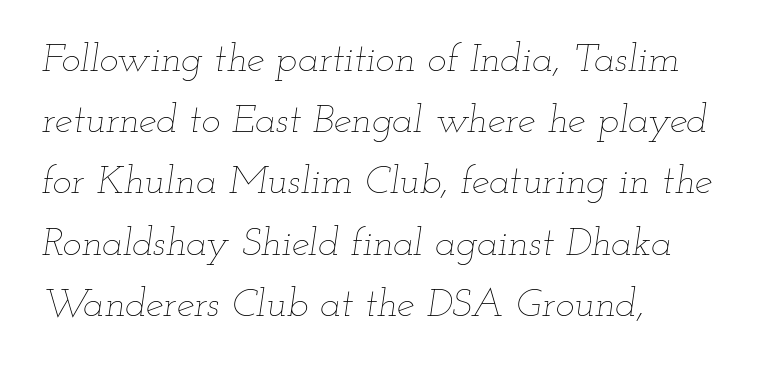
There's an unmistakable incline to the writing here. Any mark beneath the type? The region is blank. Does the copy run flush right? No — it runs flush left. In terms of letterspacing, this is plain default setting.
